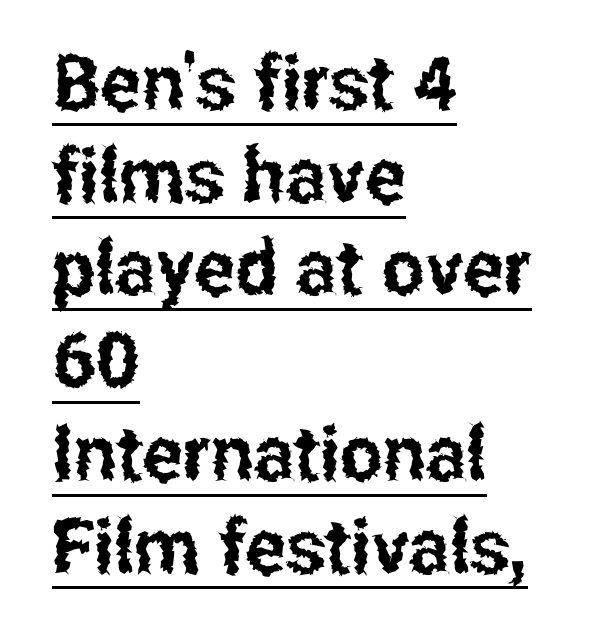
The compositor pushed each line to the left boundary. These lines are rendered in a variable-pitch font. The font family rendered here belongs to the sans-serif group. Vertical strokes here are truly vertical. You could call the tracking neutral — neither tight nor loose. The words here are underlined.
